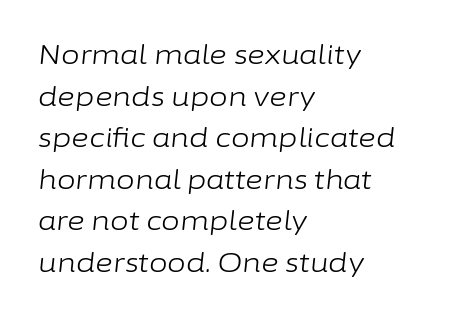
The image shows 27 px text type, italic (leaning right); set left-aligned, normal line spacing (1.54x), normal letter spacing, not underlined.
